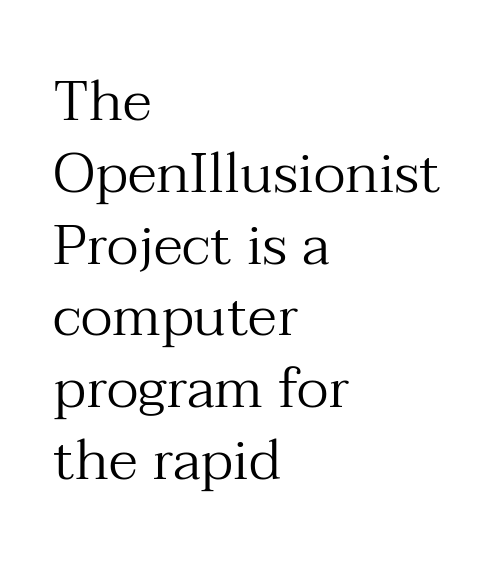
{"serif": "yes", "italic": "no", "bold": "no", "weight": "regular", "width": "normal", "stroke_contrast": "medium", "x_height": "medium", "monospaced": "no", "underline": "no", "align": "left", "line_spacing": "normal", "line_spacing_ratio": 1.26, "letter_spacing": "normal", "letter_spacing_em": 0.0, "glyph_px": 57}
